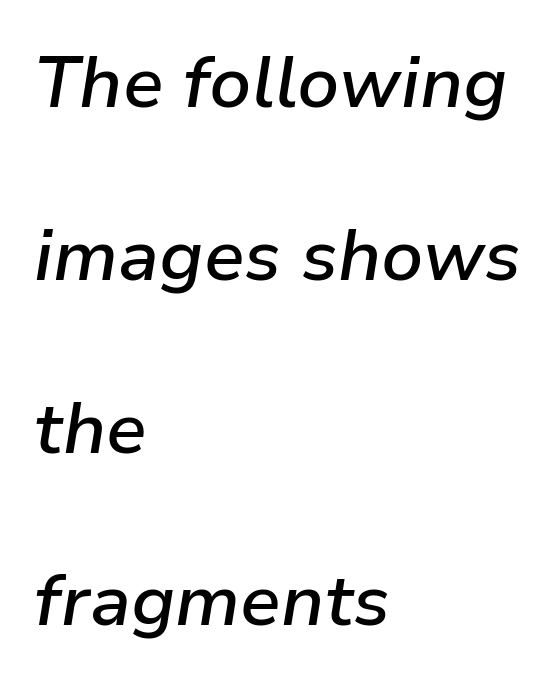
All the whitespace from short lines collects on the right. Stroke thickness is moderately raised; the sample reads as semibold. What's the leading like? Stretched, with rows far apart. Check under the words: just untouched page. How are the letters spaced? Ordinarily, with no added tracking. Character widths vary here, with narrow letters taking less room than wide ones.
